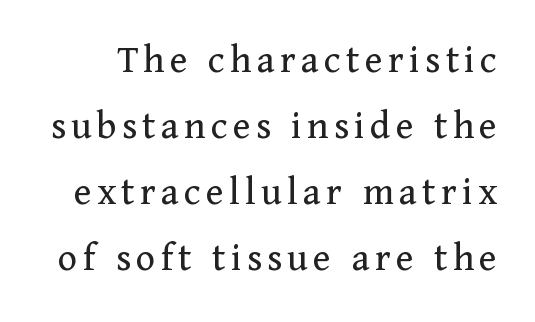
{"serif": "yes", "italic": "no", "bold": "no", "weight": "regular", "width": "normal", "stroke_contrast": "medium", "x_height": "medium", "monospaced": "no", "underline": "no", "line_spacing": "normal", "line_spacing_ratio": 1.61, "glyph_px": 41}
